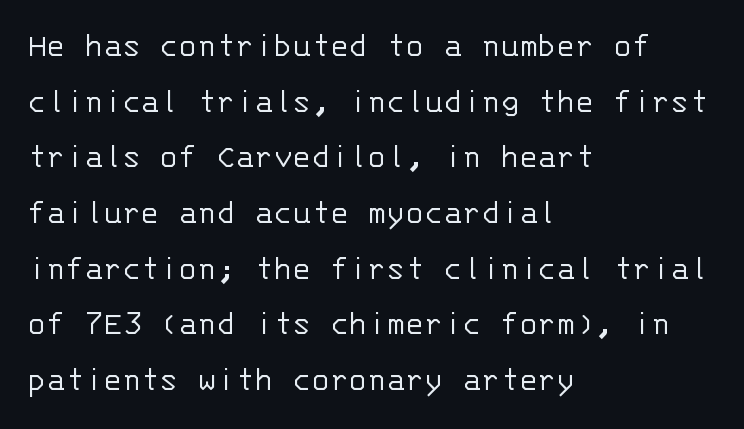
{"serif": "no", "italic": "no", "bold": "no", "weight": "light", "width": "normal", "stroke_contrast": "low", "x_height": "large", "monospaced": "yes", "underline": "no", "align": "left", "line_spacing": "normal", "line_spacing_ratio": 1.59, "letter_spacing": "normal", "letter_spacing_em": 0.0, "glyph_px": 35}
